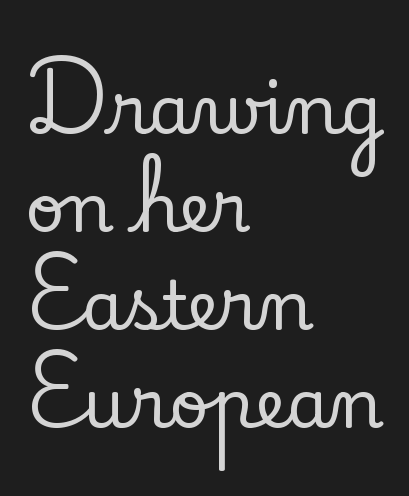
{"serif": "yes", "italic": "no", "width": "normal", "stroke_contrast": "low", "x_height": "small", "monospaced": "no", "underline": "no", "align": "left", "line_spacing": "normal", "line_spacing_ratio": 1.44, "letter_spacing": "normal", "letter_spacing_em": 0.0, "glyph_px": 68}
